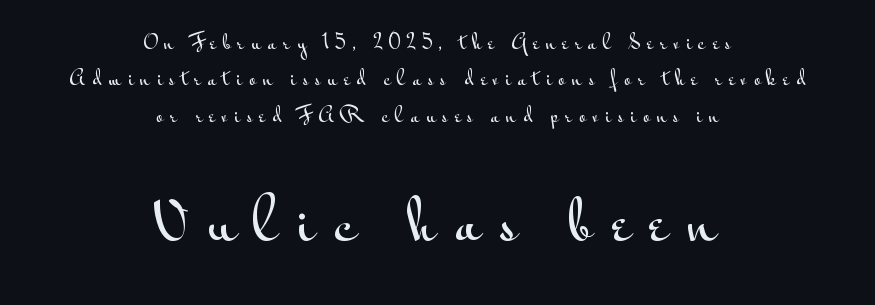
The rendering enlarges the type as you move from the upper chunk to the lower. Examine the stroke ends and you'll find no serifs. The passage is arranged like a title page — every line centered. The letterforms stand isolated, each surrounded by extra space. The rendering uses natural spacing where letterforms have individual widths.
